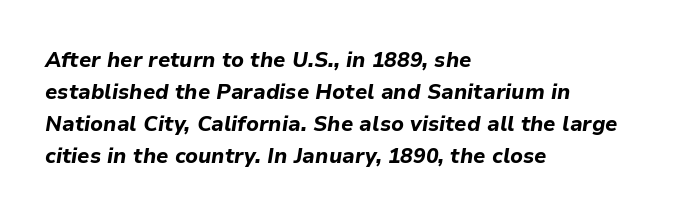
Letters rest on an invisible, unmarked baseline. The typesetter chose a ragged-right arrangement here. Stroke thickness is high; the sample reads as a true bold. You could call the tracking neutral — neither tight nor loose. If you measured baseline to baseline, you'd find a middling distance.
